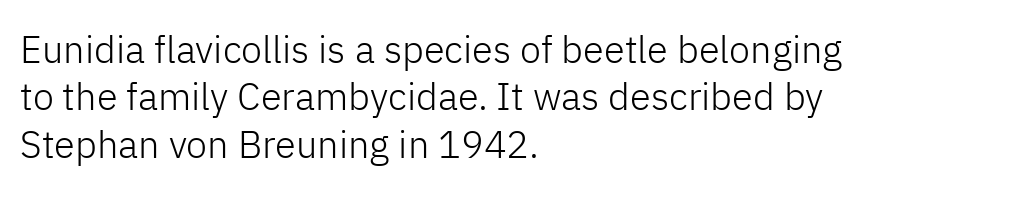
{"serif": "no", "italic": "no", "bold": "no", "weight": "light", "width": "normal", "stroke_contrast": "low", "x_height": "medium", "monospaced": "no", "underline": "no", "align": "left", "line_spacing": "normal", "line_spacing_ratio": 1.25, "letter_spacing": "normal", "letter_spacing_em": 0.0, "glyph_px": 38}
